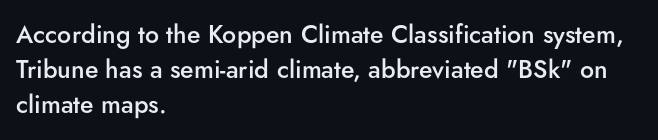
{"italic": "no", "bold": "semi", "underline": "no", "align": "left", "line_spacing": "normal", "line_spacing_ratio": 1.41, "letter_spacing": "normal", "letter_spacing_em": 0.0, "glyph_px": 25}
